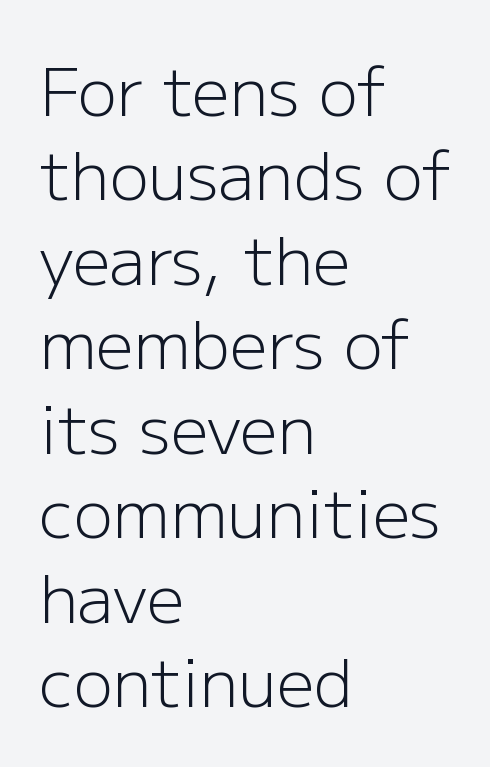
The passage shown is not bold in any degree. Does the copy run flush right? No — it runs flush left. Descender tails drop into unmarked territory. The passage shown has conventional tracking throughout.
